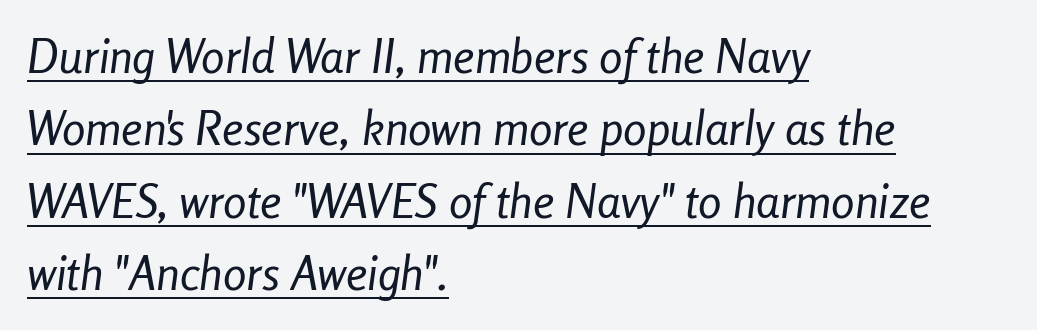
{"italic": "yes", "lean": "right", "slant_degrees": 8, "bold": "no", "weight": "regular", "width": "condensed", "stroke_contrast": "low", "x_height": "medium", "monospaced": "no", "underline": "yes", "align": "left", "line_spacing": "normal", "line_spacing_ratio": 1.54, "letter_spacing": "normal", "letter_spacing_em": 0.0, "glyph_px": 47}
